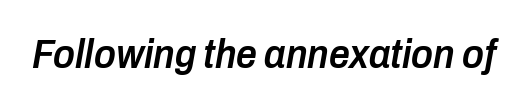
Think of a printed novel: that variable character pitch is what you see here. Observe the lean: these are italic letterforms. This rendering features lettering with no underline. Look at the stroke-to-counter ratio: somewhat heavy, a semibold. This rendering leaves character spacing at its baseline value.
